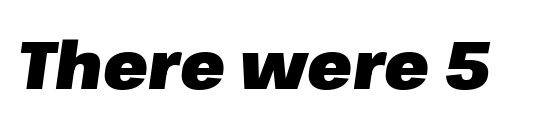
You can tell it's italic because the verticals aren't actually vertical. The rendering uses natural spacing where letterforms have individual widths. The rendering keeps characters at their native spacing. The area under the type is left untouched. Heft: maximum for text — a bold.
